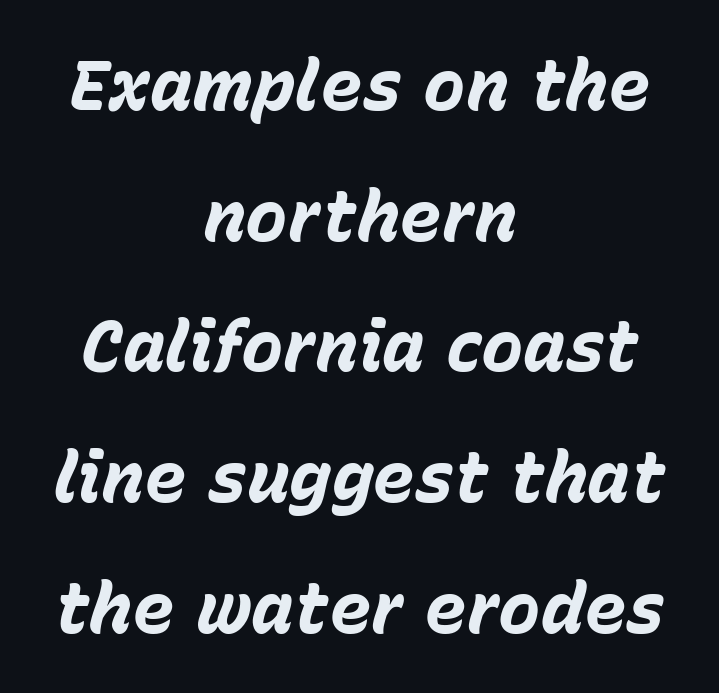
Q: Is the text bold? A: Yes.
Q: Is the text italic (slanted)? A: Yes, it leans right by about 15 degrees.
Q: Is the text underlined? A: No.
Q: How is the paragraph aligned? A: Centered.
Q: Is the spacing between letters normal or unusually wide? A: Normal.
Q: Width (condensed, normal, or wide)? A: Normal.
Q: Stroke contrast? A: Low.
Q: x-height? A: Medium.
Q: Monospaced? A: No.
